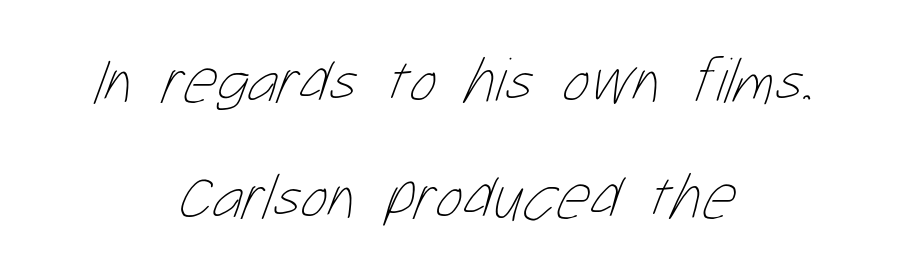
{"bold": "no", "weight": "thin", "width": "condensed", "stroke_contrast": "low", "x_height": "medium", "monospaced": "no", "underline": "no", "align": "center", "line_spacing_ratio": 1.81, "letter_spacing": "normal", "letter_spacing_em": 0.0, "glyph_px": 64}
